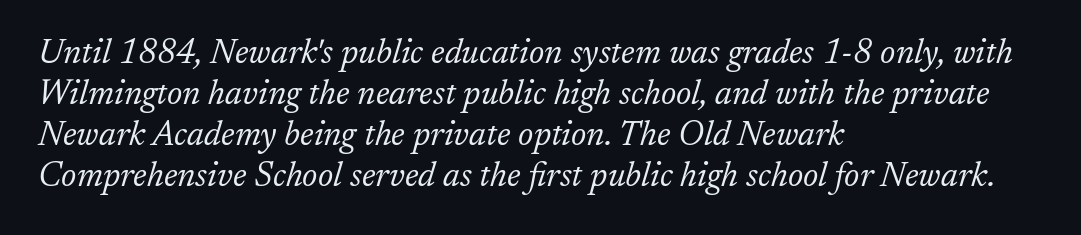
Q: Is the text bold? A: No.
Q: Is the text italic (slanted)? A: Yes, it leans right by about 17 degrees.
Q: Is the typeface a serif or a sans-serif typeface? A: Serif.
Q: Is the text underlined? A: No.
Q: How is the paragraph aligned? A: Left-aligned.
Q: Is the spacing between letters normal or unusually wide? A: Normal.
Q: Width (condensed, normal, or wide)? A: Normal.
Q: Stroke contrast? A: Low.
Q: x-height? A: Medium.
Q: Monospaced? A: No.
